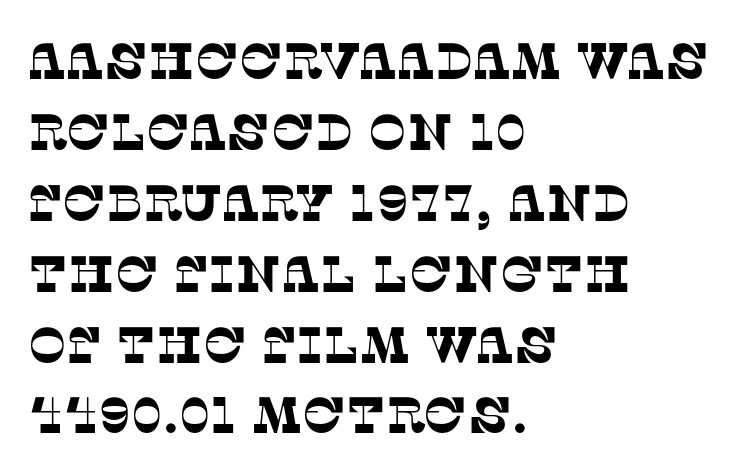
The image shows 51 px serif type; set left-aligned, normal line spacing (1.39x), normal letter spacing, not underlined; low stroke contrast and a large x-height.
